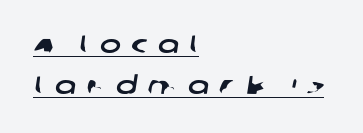
{"underline": "yes", "align": "left", "line_spacing": "normal", "line_spacing_ratio": 1.63, "letter_spacing": "wide", "letter_spacing_em": 0.43, "glyph_px": 25}
